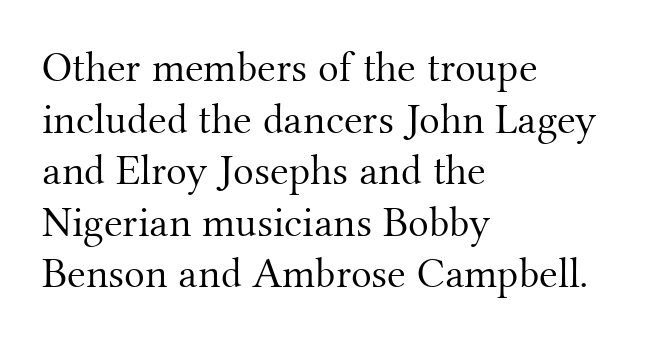
The image shows 43 px light serif type, upright; set left-aligned, line spacing 1.2x, normal letter spacing, not underlined; medium stroke contrast and a small x-height.
